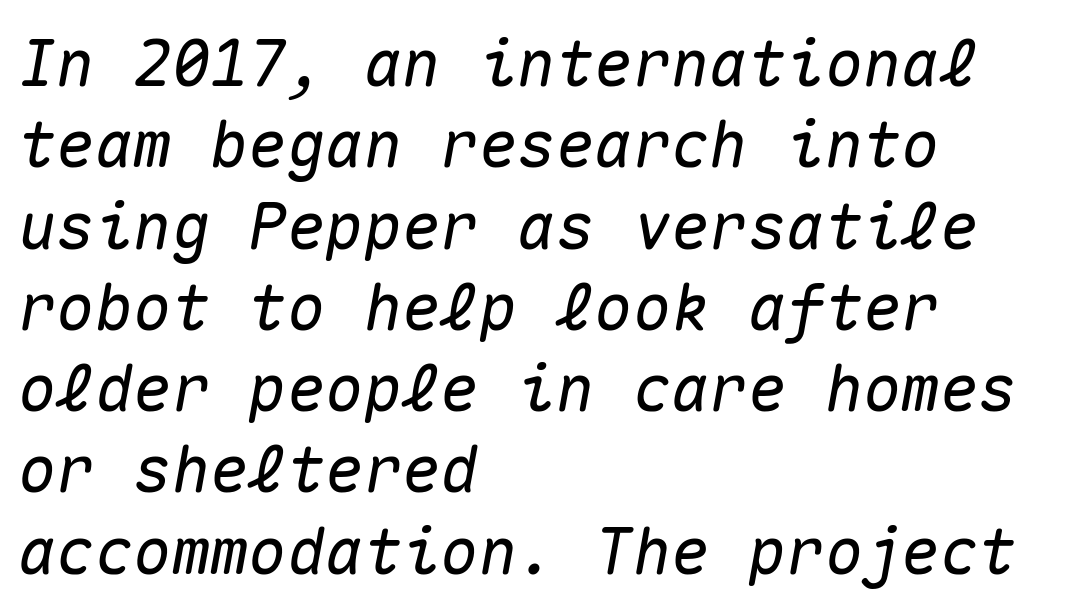
The image shows 64 px text type, italic (leaning right), monospaced; set left-aligned, normal line spacing (1.27x), normal letter spacing, not underlined; medium stroke contrast and a medium x-height.
